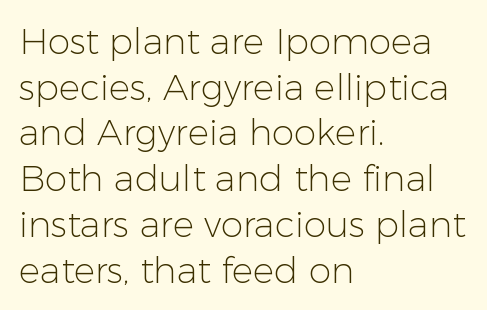
Q: Is the text bold? A: No.
Q: Is the text italic (slanted)? A: No, it is upright.
Q: Is the typeface a serif or a sans-serif typeface? A: Sans-serif.
Q: Is the text underlined? A: No.
Q: How is the paragraph aligned? A: Left-aligned.
Q: Is the spacing between letters normal or unusually wide? A: Normal.
Q: Is the spacing between lines tight, normal or loose? A: Normal.
Q: Width (condensed, normal, or wide)? A: Normal.
Q: Stroke contrast? A: Low.
Q: x-height? A: Medium.
Q: Monospaced? A: No.
